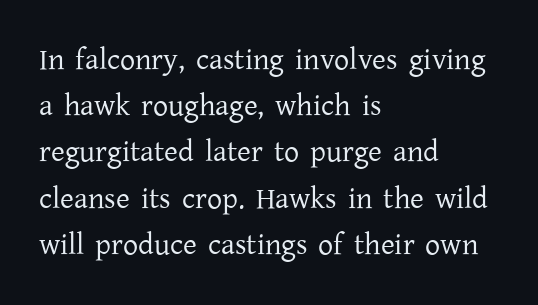
{"serif": "yes", "italic": "no", "bold": "no", "weight": "regular", "width": "normal", "stroke_contrast": "low", "x_height": "medium", "monospaced": "no", "underline": "no", "align": "left", "line_spacing": "normal", "line_spacing_ratio": 1.54, "letter_spacing": "normal", "letter_spacing_em": 0.0, "glyph_px": 30}
